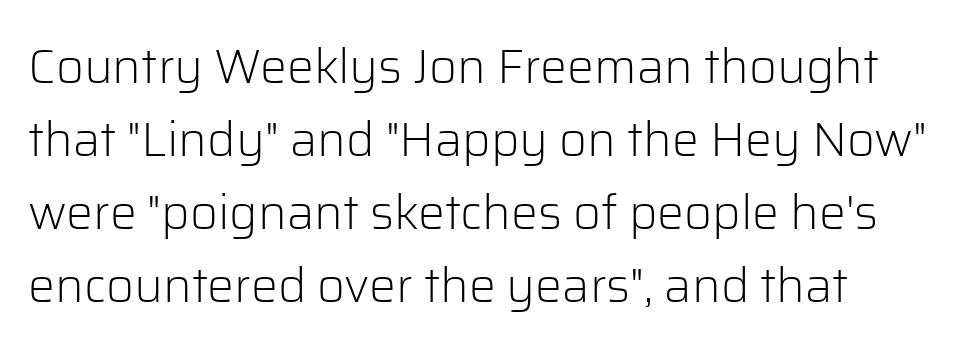
Q: Is the text bold? A: No.
Q: Is the text italic (slanted)? A: No, it is upright.
Q: Is the typeface a serif or a sans-serif typeface? A: Sans-serif.
Q: Is the text underlined? A: No.
Q: How is the paragraph aligned? A: Left-aligned.
Q: Is the spacing between letters normal or unusually wide? A: Normal.
Q: Is the spacing between lines tight, normal or loose? A: Normal.
Q: Width (condensed, normal, or wide)? A: Normal.
Q: Stroke contrast? A: Low.
Q: x-height? A: Medium.
Q: Monospaced? A: No.
